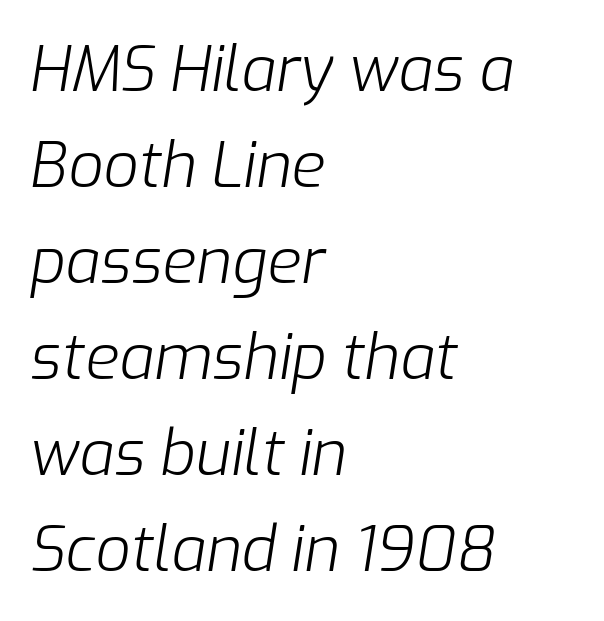
The image shows 62 px light type, italic (leaning right); set left-aligned, normal line spacing (1.55x), normal letter spacing, not underlined; low stroke contrast and a medium x-height.
